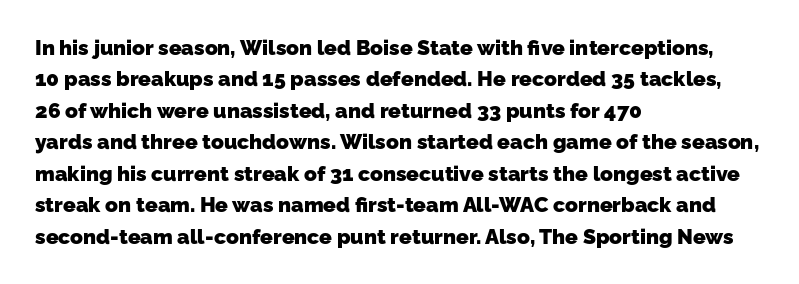
Q: Is the text bold? A: Yes.
Q: Is the text underlined? A: No.
Q: How is the paragraph aligned? A: Left-aligned.
Q: Is the spacing between letters normal or unusually wide? A: Normal.
Q: Is the spacing between lines tight, normal or loose? A: Normal.
